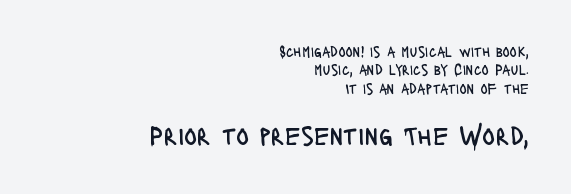
The image shows 27 px text type, upright; set right-aligned, line spacing 1.22x, normal letter spacing, not underlined; the second (bottom) block is 1.8x larger.
